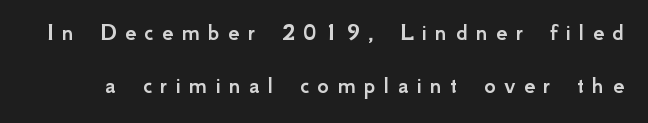
Q: Is the text italic (slanted)? A: No, it is upright.
Q: Is the text underlined? A: No.
Q: Is the spacing between letters normal or unusually wide? A: Unusually wide.
Q: Is the spacing between lines tight, normal or loose? A: Loose.
